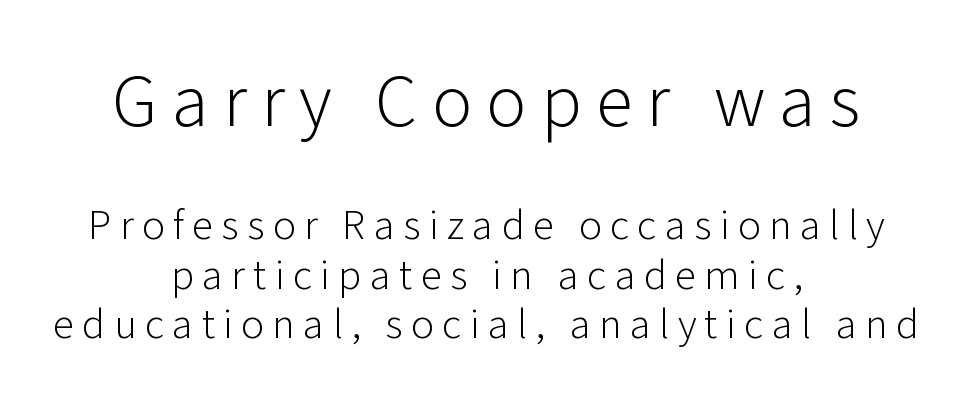
The image shows 75 px light sans-serif type, upright; set centered, tight line spacing (1.14x), not underlined; the first (top) block is 1.74x larger; low stroke contrast and a medium x-height.
